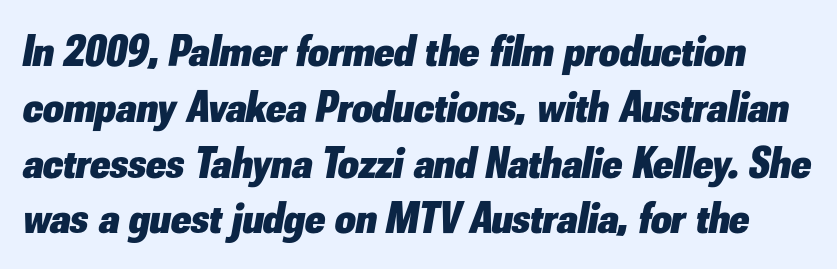
{"italic": "yes", "lean": "right", "slant_degrees": 10, "bold": "yes", "weight": "heavy", "width": "normal", "stroke_contrast": "low", "x_height": "small", "monospaced": "no", "underline": "no", "line_spacing_ratio": 1.24, "letter_spacing": "normal", "letter_spacing_em": 0.0, "glyph_px": 45}
